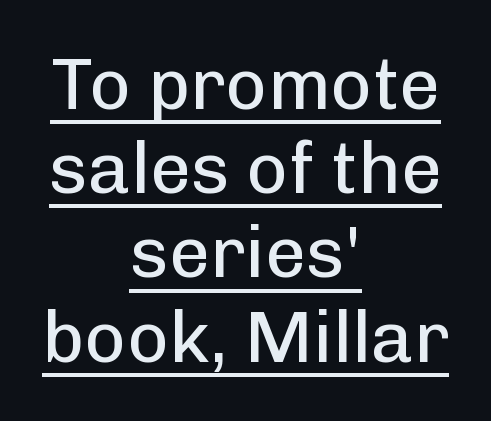
{"serif": "no", "italic": "no", "bold": "no", "weight": "regular", "width": "normal", "stroke_contrast": "low", "x_height": "medium", "monospaced": "no", "underline": "yes", "align": "center", "line_spacing_ratio": 1.17, "letter_spacing": "normal", "letter_spacing_em": 0.0, "glyph_px": 72}
